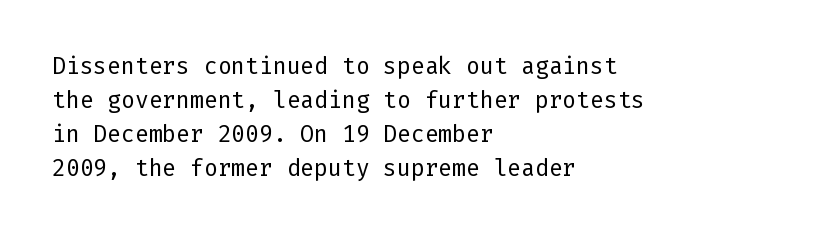
{"italic": "no", "bold": "no", "underline": "no", "align": "left", "line_spacing": "normal", "line_spacing_ratio": 1.48, "letter_spacing": "normal", "letter_spacing_em": 0.0, "glyph_px": 23}
